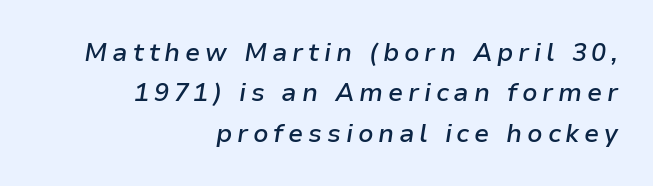
The image shows 25 px text type, italic (leaning right); set right-aligned, normal line spacing (1.62x), not underlined.
